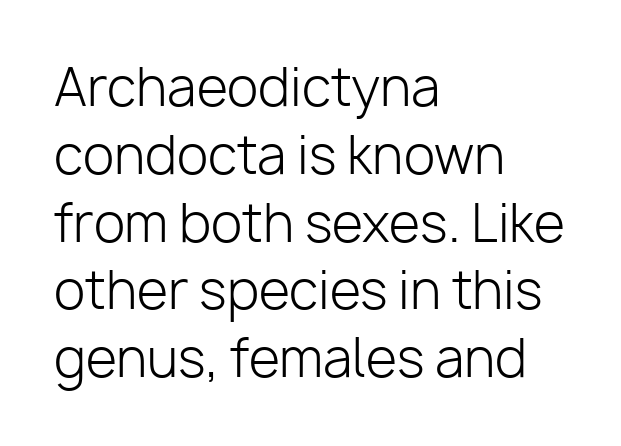
The lines in this sample share a left origin and differ only in where they stop. Tall strokes in this sample are plumb rather than angled. Letters rest on an invisible, unmarked baseline. Note the varied advance widths — an 'i' is clearly narrower than an 'm'.
